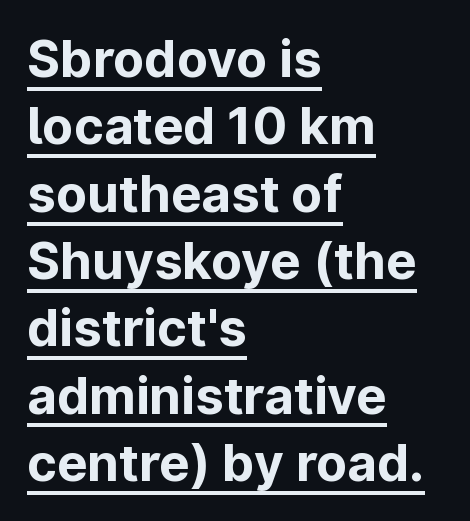
Q: Is the text bold? A: Yes.
Q: Is the text italic (slanted)? A: No, it is upright.
Q: Is the typeface a serif or a sans-serif typeface? A: Sans-serif.
Q: Is the text underlined? A: Yes.
Q: How is the paragraph aligned? A: Left-aligned.
Q: Is the spacing between letters normal or unusually wide? A: Normal.
Q: Is the spacing between lines tight, normal or loose? A: Normal.
Q: Width (condensed, normal, or wide)? A: Normal.
Q: Stroke contrast? A: Low.
Q: x-height? A: Medium.
Q: Monospaced? A: No.
